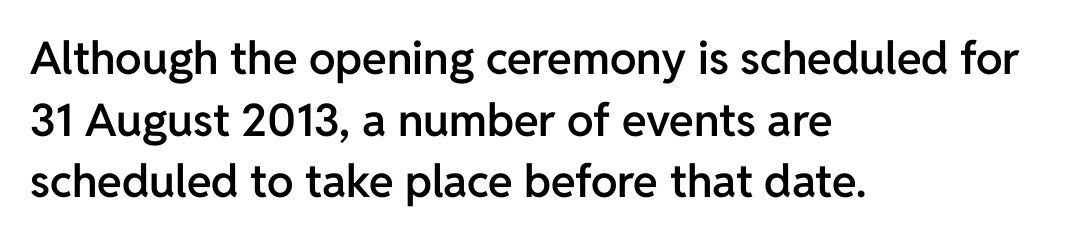
Q: Is the text bold? A: Semi-bold.
Q: Is the text italic (slanted)? A: No, it is upright.
Q: Is the typeface a serif or a sans-serif typeface? A: Sans-serif.
Q: Is the text underlined? A: No.
Q: How is the paragraph aligned? A: Left-aligned.
Q: Is the spacing between letters normal or unusually wide? A: Normal.
Q: Is the spacing between lines tight, normal or loose? A: Normal.
Q: Width (condensed, normal, or wide)? A: Normal.
Q: Stroke contrast? A: Low.
Q: x-height? A: Medium.
Q: Monospaced? A: No.
